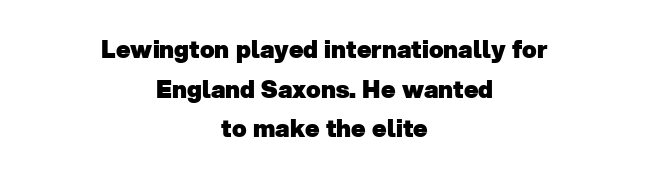
The designer left line spacing at the default. Teacher's note: observe the equal gaps on both sides — that is centered alignment. Underline: absent. Observe the ordinary spacing: letters are neighbours, not strangers. On the weight axis this lands at bold, roughly 700.
